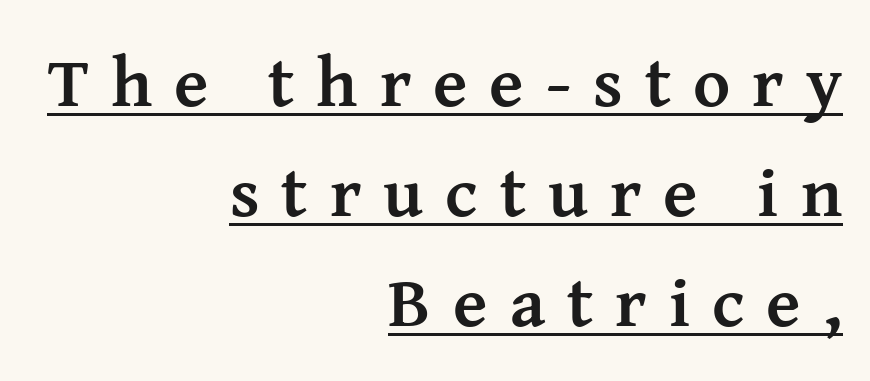
{"serif": "yes", "italic": "no", "bold": "yes", "weight": "semibold", "width": "normal", "stroke_contrast": "medium", "x_height": "medium", "monospaced": "no", "underline": "yes", "align": "right", "line_spacing": "normal", "line_spacing_ratio": 1.55, "letter_spacing": "wide", "letter_spacing_em": 0.31, "glyph_px": 71}
